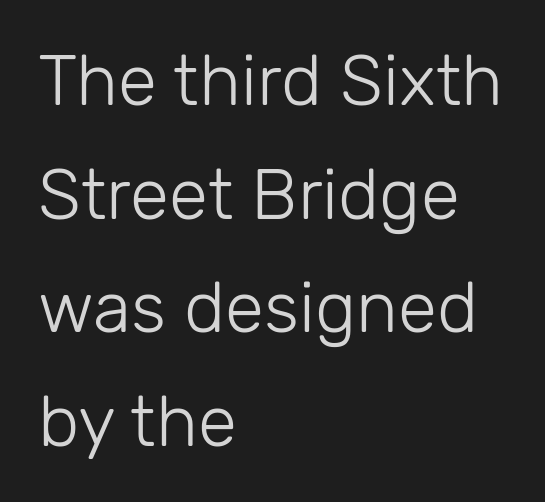
Q: Is the text bold? A: No.
Q: Is the text italic (slanted)? A: No, it is upright.
Q: Is the typeface a serif or a sans-serif typeface? A: Sans-serif.
Q: Is the text underlined? A: No.
Q: How is the paragraph aligned? A: Left-aligned.
Q: Is the spacing between letters normal or unusually wide? A: Normal.
Q: Is the spacing between lines tight, normal or loose? A: Normal.
Q: Width (condensed, normal, or wide)? A: Normal.
Q: Stroke contrast? A: Low.
Q: x-height? A: Medium.
Q: Monospaced? A: No.
